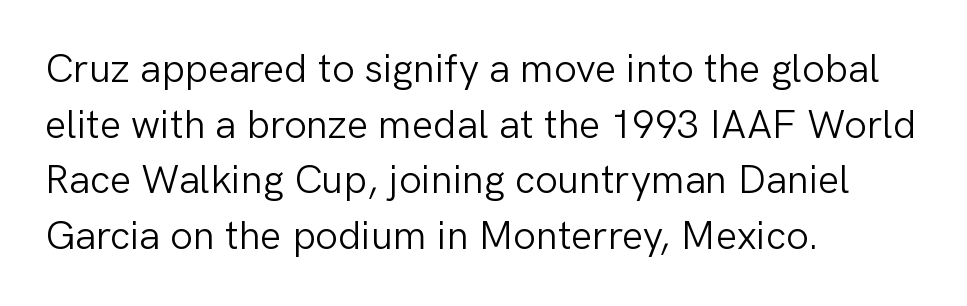
The image shows 40 px light sans-serif type, upright; set left-aligned, normal line spacing (1.39x), normal letter spacing, not underlined; low stroke contrast and a medium x-height.
